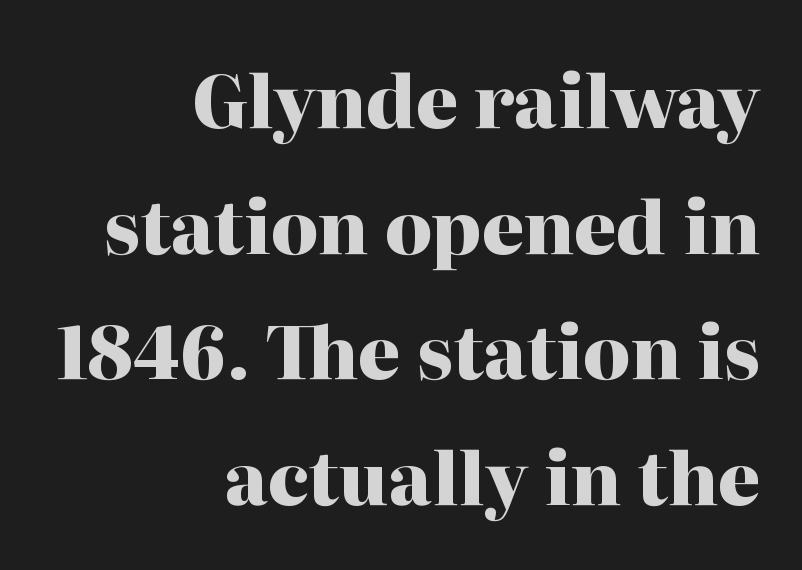
The image shows 73 px heavy serif type, upright; set right-aligned, line spacing 1.72x, normal letter spacing, not underlined; high stroke contrast and a medium x-height.
